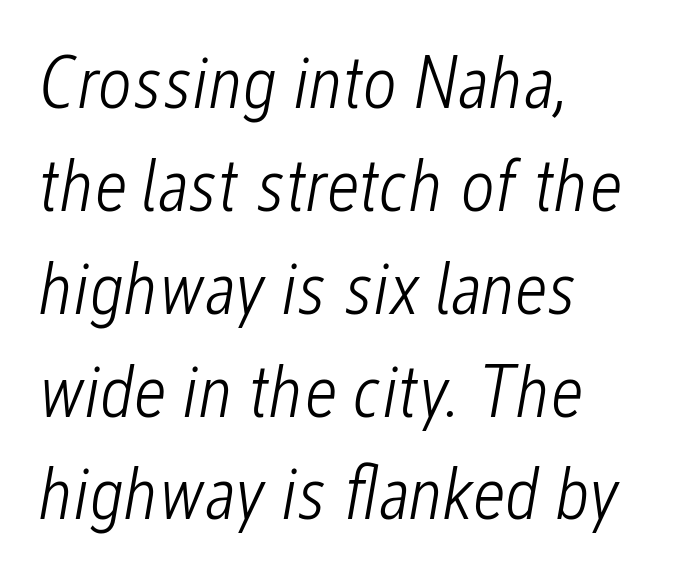
The type is set solid horizontally, with unmodified tracking. These glyphs show unthickened strokes, regular width or finer. A typesetter would mark this as italic. A classic flush-left, rag-right setting is used for this passage.
